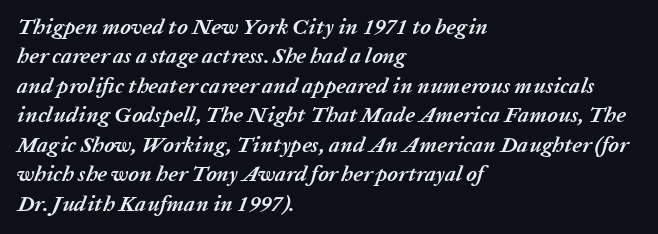
Q: Is the text bold? A: Yes.
Q: Is the text italic (slanted)? A: Yes, it leans right by about 20 degrees.
Q: Is the text underlined? A: No.
Q: How is the paragraph aligned? A: Left-aligned.
Q: Is the spacing between letters normal or unusually wide? A: Normal.
Q: Is the spacing between lines tight, normal or loose? A: Normal.
